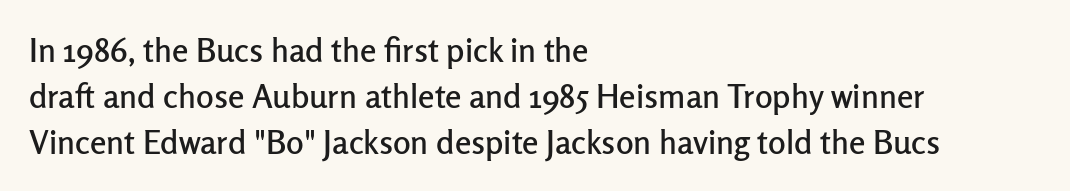
The image shows 33 px sans-serif type, upright; set left-aligned, normal line spacing (1.39x), normal letter spacing, not underlined; low stroke contrast and a medium x-height.
